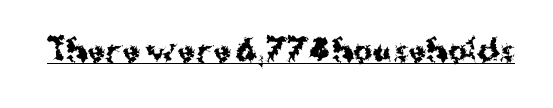
Q: Is the text bold? A: Yes.
Q: Is the text italic (slanted)? A: No, it is upright.
Q: Is the typeface a serif or a sans-serif typeface? A: Sans-serif.
Q: Is the text underlined? A: Yes.
Q: Is the spacing between letters normal or unusually wide? A: Normal.
Q: Width (condensed, normal, or wide)? A: Normal.
Q: Stroke contrast? A: Medium.
Q: x-height? A: Medium.
Q: Monospaced? A: No.
